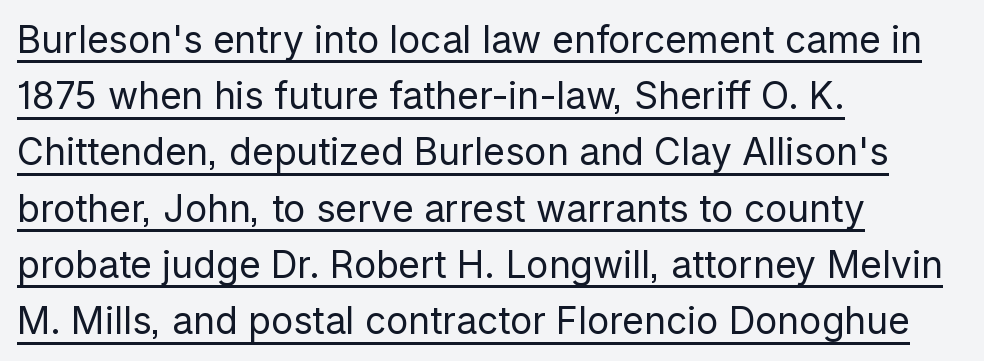
Stroke mass is kept to a normal reading level or below. Quick note: underline on. The typeface chosen for these lines omits serifs. The type is set solid horizontally, with unmodified tracking.
